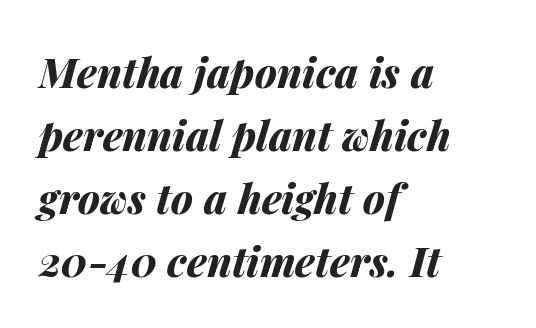
Interline gaps are of average width in this sample. Between one letter and the next there's only the usual sliver of space. Quick note: italic. Weight: bold. Is this a fixed-width face? No — the glyphs have proportional, varying widths.
